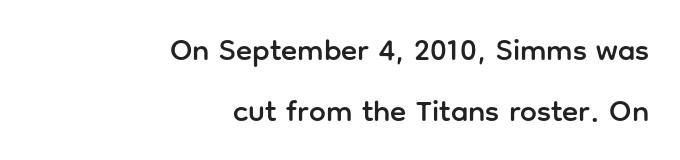
Q: Is the text italic (slanted)? A: No, it is upright.
Q: Is the typeface a serif or a sans-serif typeface? A: Sans-serif.
Q: Is the text underlined? A: No.
Q: How is the paragraph aligned? A: Right-aligned.
Q: Is the spacing between letters normal or unusually wide? A: Normal.
Q: Is the spacing between lines tight, normal or loose? A: Loose.
Q: Width (condensed, normal, or wide)? A: Normal.
Q: Stroke contrast? A: Low.
Q: x-height? A: Medium.
Q: Monospaced? A: No.
